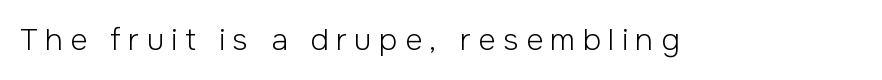
The image shows 30 px light sans-serif type, upright; set unusually wide letter spacing (+0.25 em), not underlined; low stroke contrast and a medium x-height.
